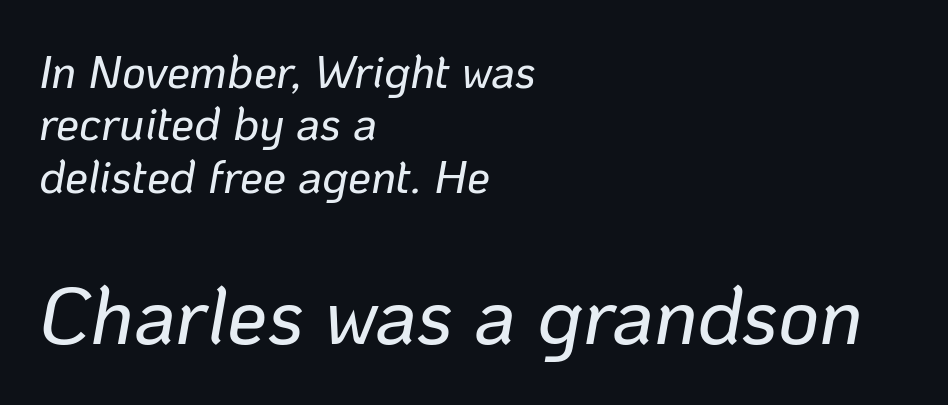
The image shows 80 px text type, italic (leaning right); set left-aligned, tight line spacing (1.14x), normal letter spacing, not underlined; the second (bottom) block is 1.74x larger; low stroke contrast and a medium x-height.
